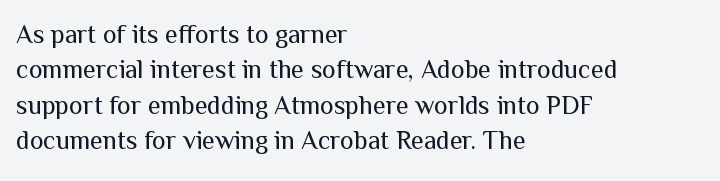
{"italic": "no", "bold": "no", "underline": "no", "align": "left", "line_spacing": "normal", "line_spacing_ratio": 1.36, "letter_spacing": "normal", "letter_spacing_em": 0.0, "glyph_px": 26}
